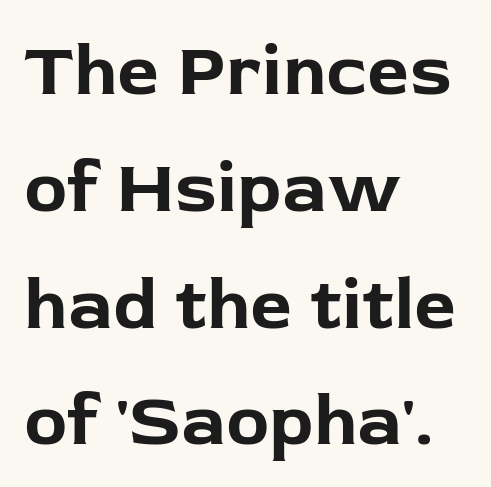
The image shows 73 px bold sans-serif type, upright; set left-aligned, normal line spacing (1.6x), normal letter spacing, not underlined; low stroke contrast and a medium x-height.
